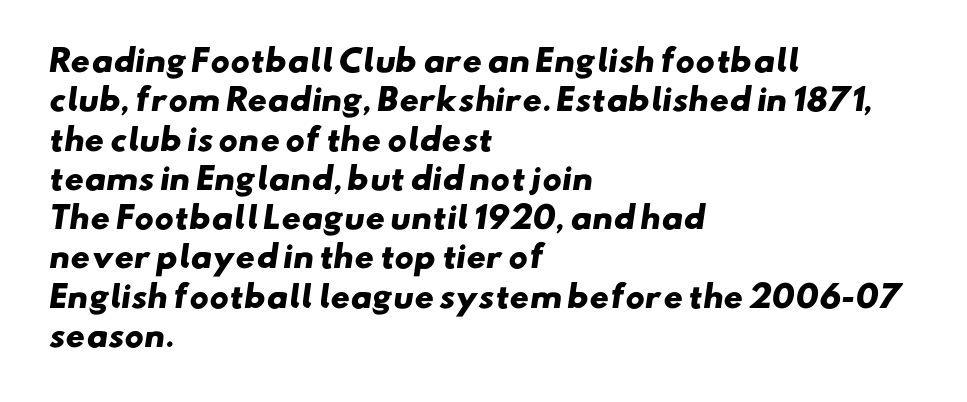
The image shows 30 px heavy, wide sans-serif type; set left-aligned, normal line spacing (1.31x), normal letter spacing, not underlined; low stroke contrast and a small x-height.
